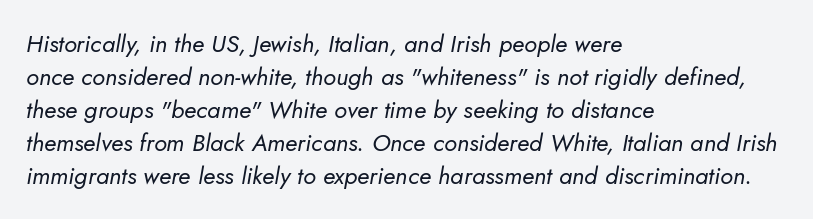
The image shows 24 px text type, italic (leaning right); set left-aligned, normal line spacing (1.37x), normal letter spacing, not underlined.
